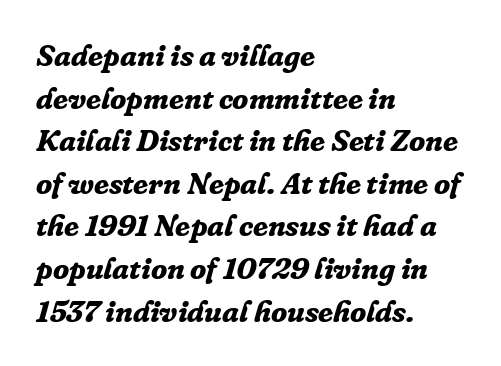
Would a proofreader flag this as italicized? Yes. Layout note: lines flush left. Each letter's strokes conclude with small projecting serifs. In terms of letterspacing, this is plain default setting. Interline gaps are of average width in this sample. Honestly, there is no underline to notice here at all.
